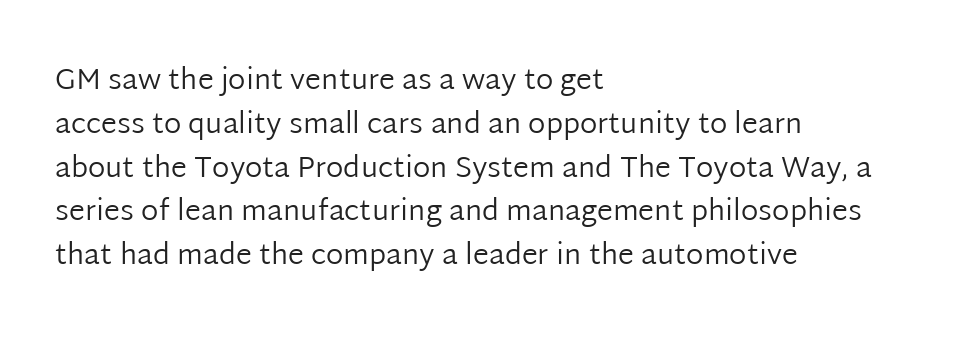
{"serif": "no", "italic": "no", "bold": "no", "weight": "regular", "width": "normal", "stroke_contrast": "low", "x_height": "medium", "monospaced": "no", "underline": "no", "align": "left", "line_spacing": "normal", "line_spacing_ratio": 1.51, "letter_spacing": "normal", "letter_spacing_em": 0.0, "glyph_px": 29}
